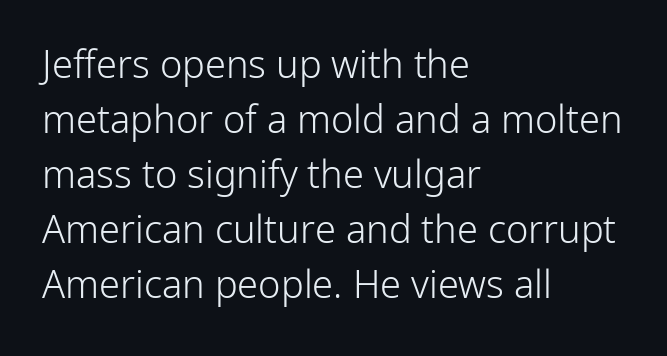
{"serif": "no", "italic": "no", "bold": "no", "weight": "light", "width": "normal", "stroke_contrast": "low", "x_height": "medium", "monospaced": "no", "underline": "no", "align": "left", "line_spacing": "normal", "line_spacing_ratio": 1.45, "letter_spacing": "normal", "letter_spacing_em": 0.0, "glyph_px": 38}
